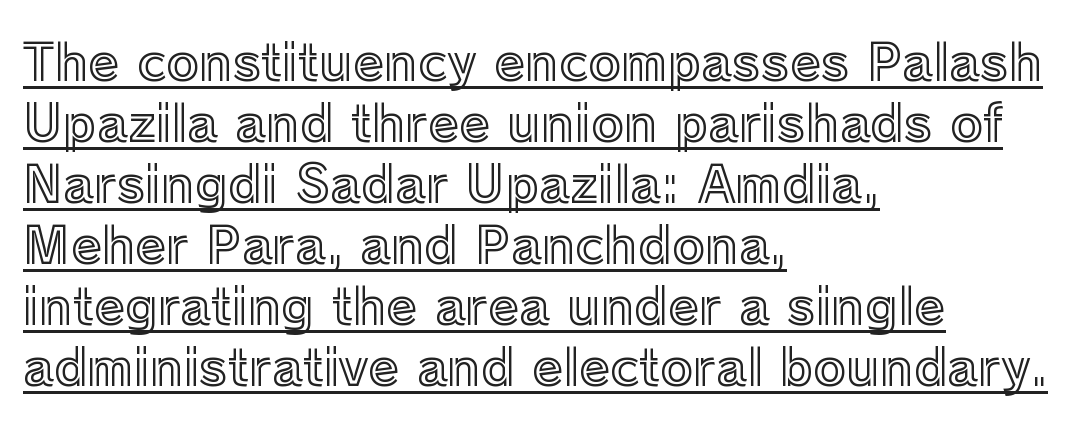
Observe the ordinary spacing: letters are neighbours, not strangers. The letters advance in unequal steps, a hallmark of proportional type. The paragraph has a hard left edge and a soft right edge. Notice how a bar underscores the lettering throughout. The font's upright variant was chosen for this text.
